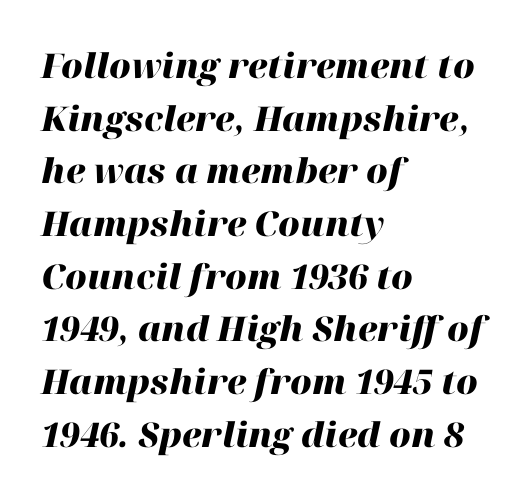
Notice how thick the strokes are: this is what a full bold looks like. This rendering features lettering with no underline. The passage shown is typed in a proportional face where columns would drift. Emphasis-style slanted type is in use. Horizontally, the lines are justified to the leading edge only.
